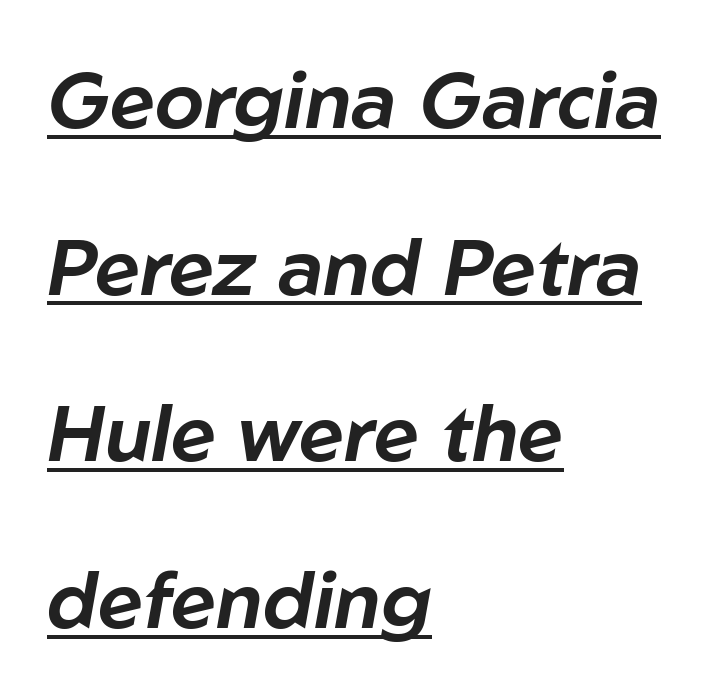
The image shows 79 px text type, italic (leaning right); set left-aligned, loose line spacing (2.11x), normal letter spacing, underlined; low stroke contrast and a medium x-height.
